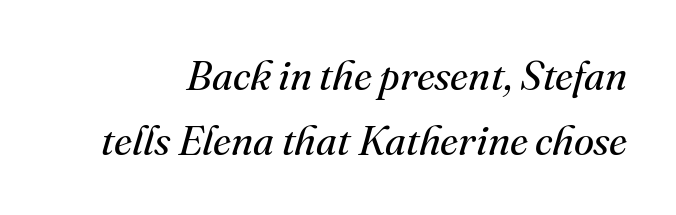
The image shows 41 px regular-weight serif type, italic (leaning right); set normal line spacing (1.58x), normal letter spacing, not underlined; medium stroke contrast and a small x-height.
